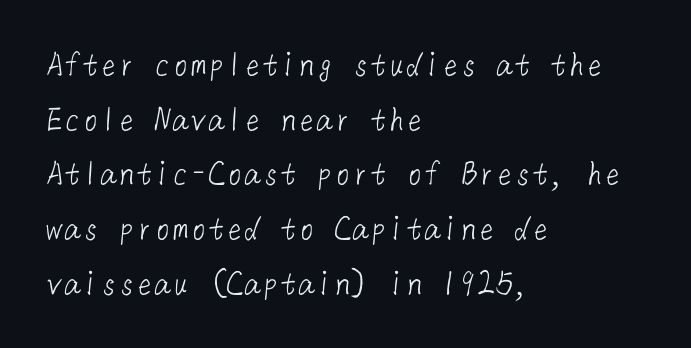
Q: Is the text bold? A: No.
Q: Is the typeface a serif or a sans-serif typeface? A: Sans-serif.
Q: Is the text underlined? A: No.
Q: How is the paragraph aligned? A: Left-aligned.
Q: Is the spacing between letters normal or unusually wide? A: Normal.
Q: Is the spacing between lines tight, normal or loose? A: Normal.
Q: Width (condensed, normal, or wide)? A: Normal.
Q: Stroke contrast? A: Low.
Q: x-height? A: Medium.
